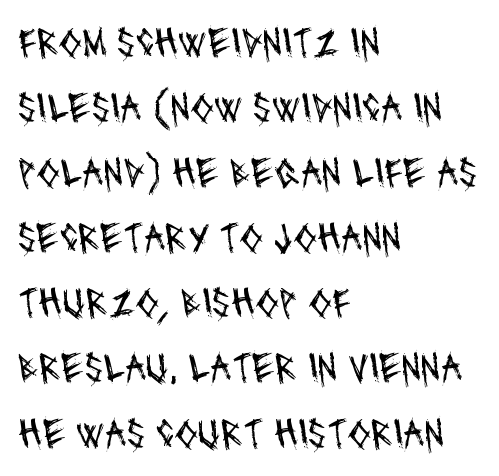
Q: Is the text bold? A: No.
Q: Is the typeface a serif or a sans-serif typeface? A: Sans-serif.
Q: Is the text underlined? A: No.
Q: How is the paragraph aligned? A: Left-aligned.
Q: Is the spacing between letters normal or unusually wide? A: Normal.
Q: Is the spacing between lines tight, normal or loose? A: Normal.
Q: Width (condensed, normal, or wide)? A: Condensed.
Q: Stroke contrast? A: Medium.
Q: x-height? A: Large.
Q: Monospaced? A: No.
